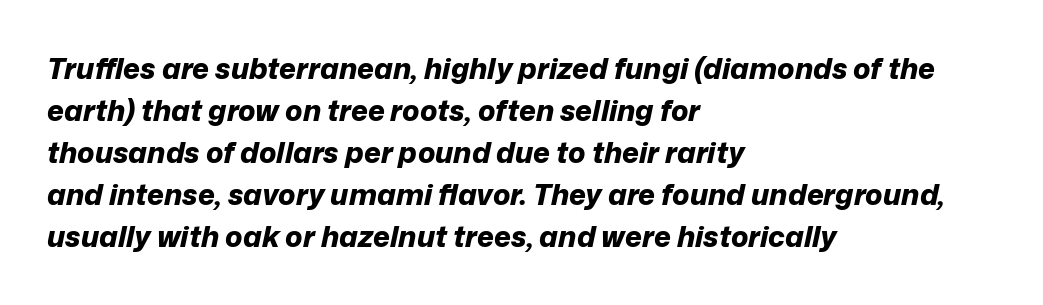
The letters sit at their default tracking, neither squeezed nor spread. Students, observe: this is what conventionally led text looks like. Is this a fixed-width face? No — the glyphs have proportional, varying widths. Every character sits at an angle, as italics do. Clear beneath every line of the passage.
